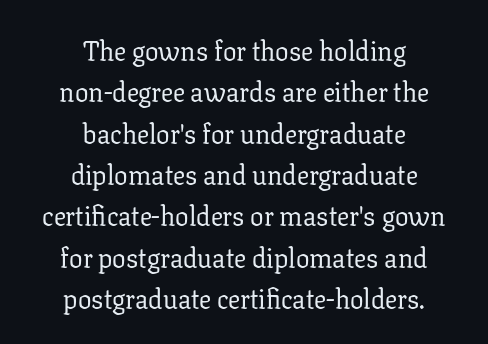
{"italic": "no", "bold": "no", "underline": "no", "align": "center", "line_spacing": "normal", "line_spacing_ratio": 1.53, "letter_spacing": "normal", "letter_spacing_em": 0.0, "glyph_px": 27}
